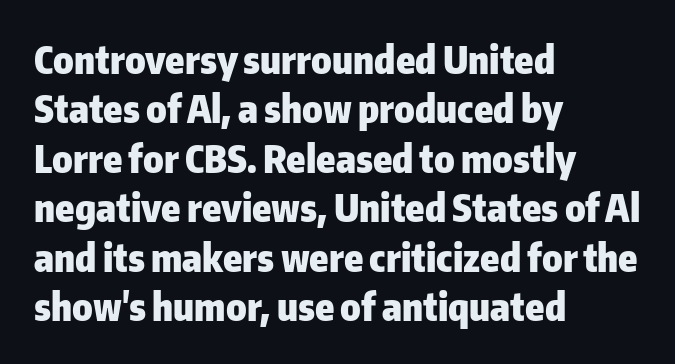
A typesetter would call this proportional, since set widths differ per character. Characters remain perfectly vertical along every line. In terms of weight, the rendering is a true, heavy bold. Decoration check: the copy has no underline. The text was rendered using a sans face with plain stroke endings. Vertically, the passage feels balanced, rows spaced as you'd expect.
